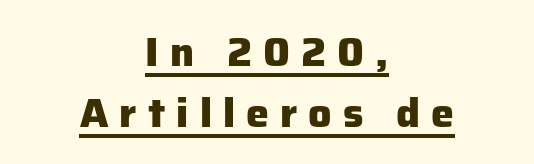
The image shows 41 px heavy sans-serif type, upright; set centered, normal line spacing (1.48x), unusually wide letter spacing (+0.27 em), underlined; low stroke contrast and a medium x-height.
